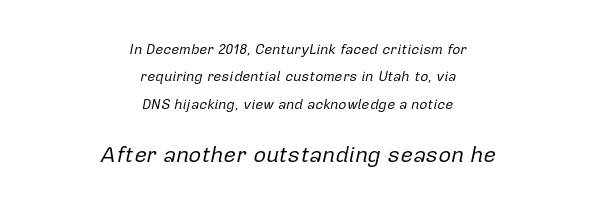
Q: Is the text bold? A: No.
Q: Is the text italic (slanted)? A: Yes, it leans right by about 12 degrees.
Q: Is the text underlined? A: No.
Q: How is the paragraph aligned? A: Centered.
Q: Is the spacing between letters normal or unusually wide? A: Normal.
Q: Is the spacing between lines tight, normal or loose? A: Loose.
Q: Which block of text is set in a larger size, the first (top) or the second (bottom)? A: The second (bottom) one.
